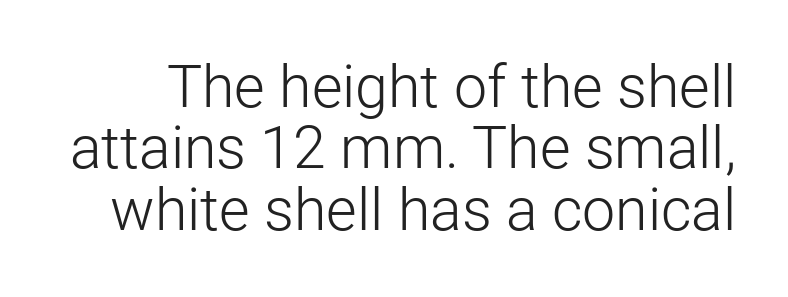
The strokes carry an ordinary text weight at most. If you drew a line through each stem, it would be perfectly vertical. Nothing sits at the stroke ends, so this counts as sans-serif. Default kerning and tracking; the words read as compact shapes. Lines of text with bare space underneath.
